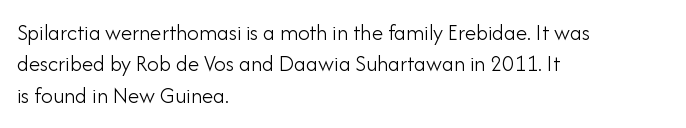
{"italic": "no", "bold": "no", "underline": "no", "align": "left", "line_spacing": "normal", "line_spacing_ratio": 1.36, "letter_spacing": "normal", "letter_spacing_em": 0.0, "glyph_px": 23}
